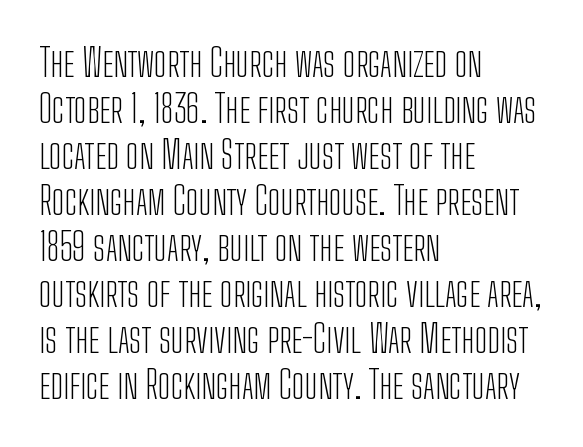
Ordinary non-slanted type is in use. The rendering uses natural spacing where letterforms have individual widths. Descender tails drop into unmarked territory. Visually the block forms a straight wall on the left and a jagged coastline on the right. This rendering leaves character spacing at its baseline value. Font category for this specimen: sans-serif.
